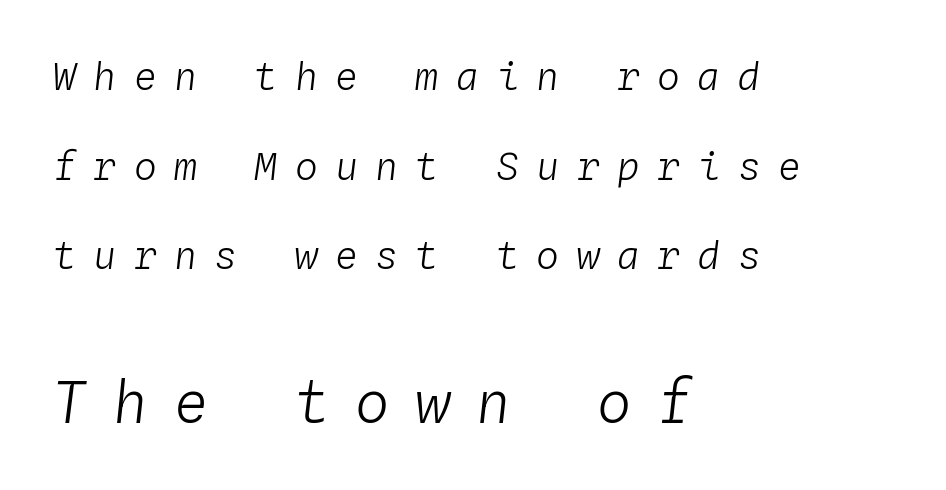
{"italic": "yes", "lean": "right", "slant_degrees": 4, "bold": "no", "weight": "light", "width": "normal", "stroke_contrast": "low", "x_height": "medium", "monospaced": "yes", "underline": "no", "align": "left", "line_spacing": "loose", "line_spacing_ratio": 2.36, "letter_spacing": "wide", "letter_spacing_em": 0.46, "larger_block": "second", "size_ratio": 1.5, "glyph_px": 57}
